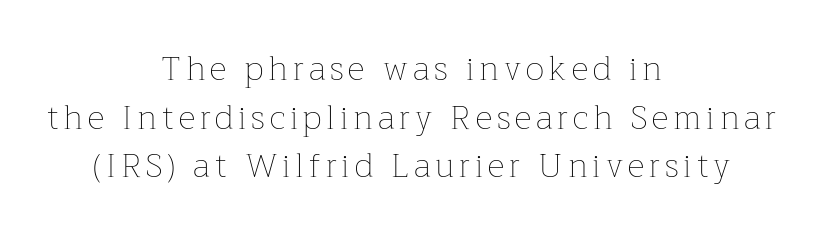
Descender tails drop into unmarked territory. Note the varied advance widths — an 'i' is clearly narrower than an 'm'. The compositor balanced each line on the midline. This sample uses an upright cut, with every glyph sitting square on the baseline.
